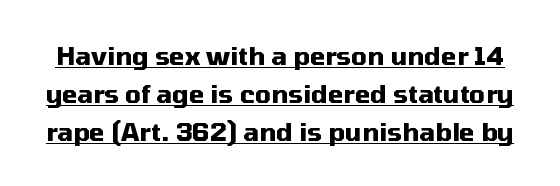
Q: Is the text bold? A: Yes.
Q: Is the text italic (slanted)? A: No, it is upright.
Q: Is the text underlined? A: Yes.
Q: Is the spacing between letters normal or unusually wide? A: Normal.
Q: Is the spacing between lines tight, normal or loose? A: Normal.
